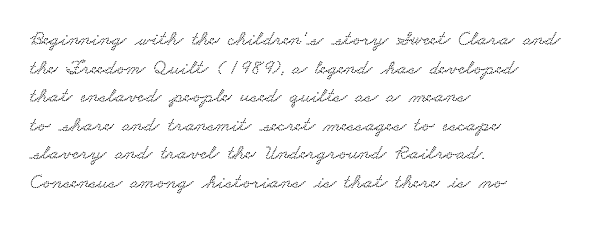
{"underline": "no", "align": "left", "line_spacing": "normal", "line_spacing_ratio": 1.36, "letter_spacing": "normal", "letter_spacing_em": 0.0, "glyph_px": 21}
